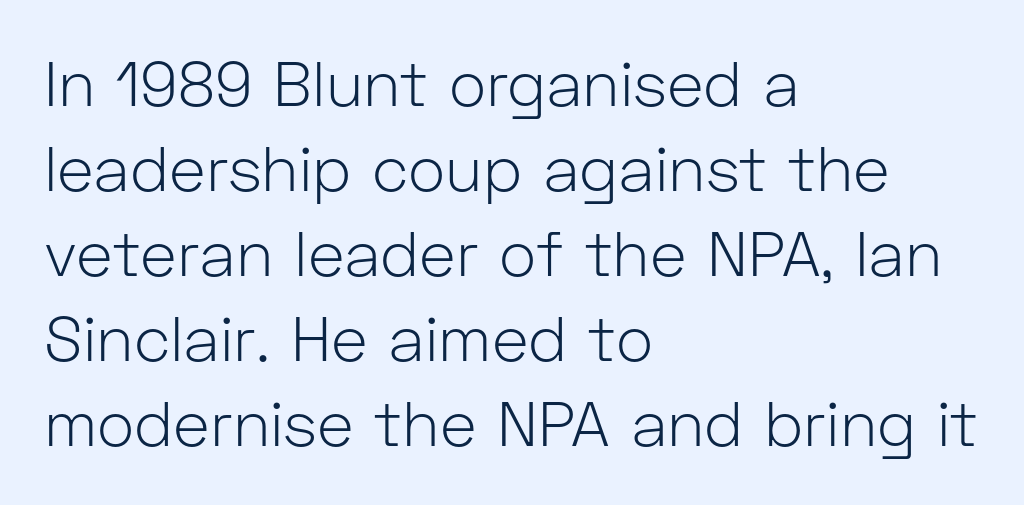
Descenders are the only things crossing below the line. Interline gaps are of average width in this sample. If you drew a ruler down the left edge, every line would touch it. The font family rendered here belongs to the sans-serif group.
